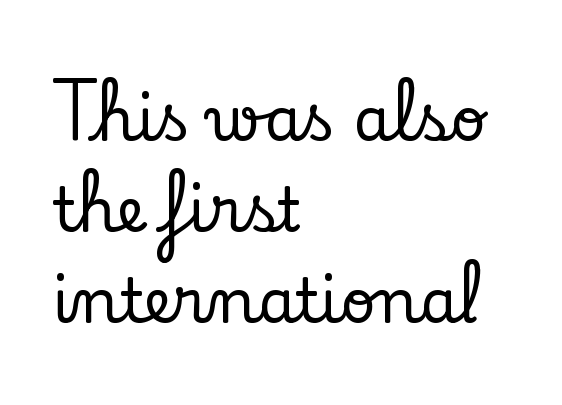
Q: Is the text italic (slanted)? A: No, it is upright.
Q: Is the text underlined? A: No.
Q: How is the paragraph aligned? A: Left-aligned.
Q: Is the spacing between letters normal or unusually wide? A: Normal.
Q: Is the spacing between lines tight, normal or loose? A: Normal.
Q: Width (condensed, normal, or wide)? A: Normal.
Q: Stroke contrast? A: Low.
Q: x-height? A: Small.
Q: Monospaced? A: No.
